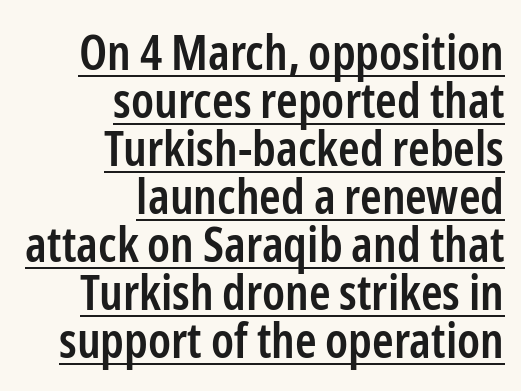
{"serif": "no", "italic": "no", "bold": "semi", "weight": "semibold", "width": "condensed", "stroke_contrast": "low", "x_height": "medium", "monospaced": "no", "underline": "yes", "align": "right", "line_spacing": "tight", "line_spacing_ratio": 0.98, "letter_spacing": "normal", "letter_spacing_em": 0.0, "glyph_px": 49}
